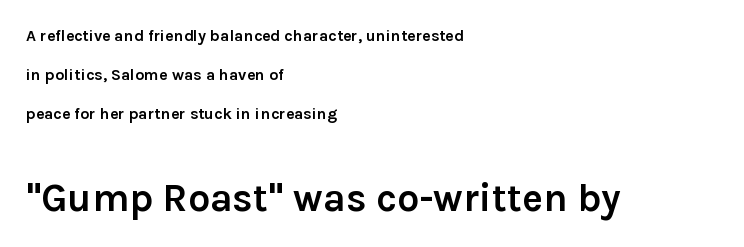
Q: Is the text bold? A: Yes.
Q: Is the text italic (slanted)? A: No, it is upright.
Q: Is the typeface a serif or a sans-serif typeface? A: Sans-serif.
Q: Is the text underlined? A: No.
Q: How is the paragraph aligned? A: Left-aligned.
Q: Is the spacing between letters normal or unusually wide? A: Normal.
Q: Is the spacing between lines tight, normal or loose? A: Loose.
Q: Which block of text is set in a larger size, the first (top) or the second (bottom)? A: The second (bottom) one.
Q: Width (condensed, normal, or wide)? A: Normal.
Q: x-height? A: Medium.
Q: Monospaced? A: No.
